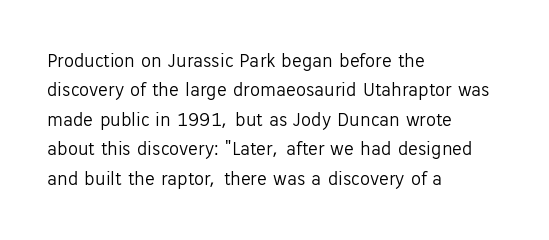
{"italic": "no", "bold": "no", "underline": "no", "align": "left", "line_spacing": "normal", "line_spacing_ratio": 1.47, "letter_spacing": "normal", "letter_spacing_em": 0.0, "glyph_px": 20}
